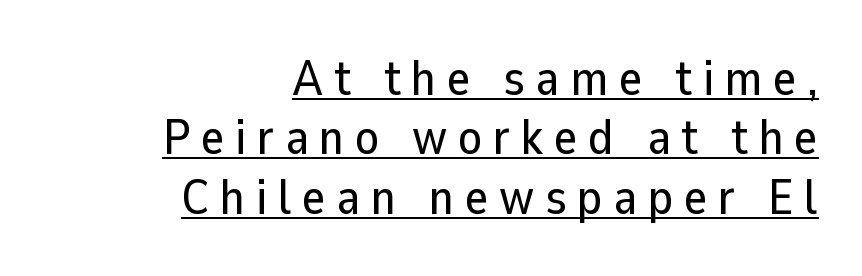
{"serif": "no", "italic": "no", "width": "normal", "stroke_contrast": "low", "x_height": "medium", "monospaced": "no", "underline": "yes", "align": "right", "line_spacing_ratio": 1.19, "letter_spacing": "wide", "letter_spacing_em": 0.21, "glyph_px": 50}
